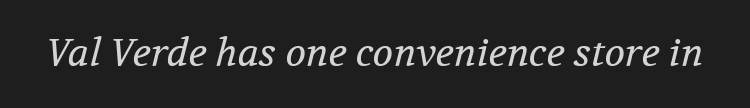
{"serif": "yes", "italic": "yes", "lean": "right", "slant_degrees": 12, "bold": "no", "weight": "regular", "width": "normal", "stroke_contrast": "medium", "x_height": "medium", "monospaced": "no", "underline": "no", "letter_spacing": "normal", "letter_spacing_em": 0.0, "glyph_px": 38}
